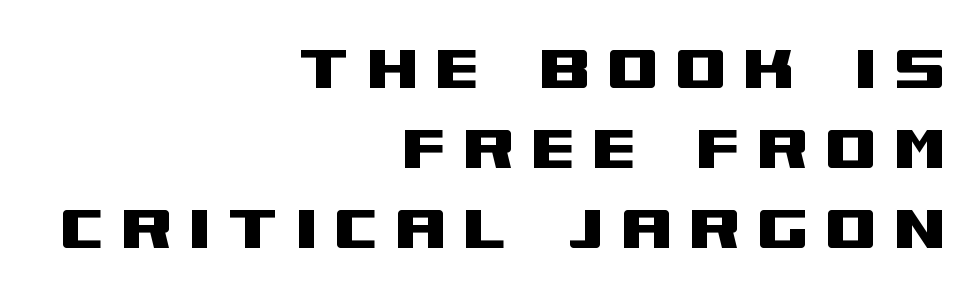
The face used here is rendered with a markedly widened letterfit. Type without underlining. Ordinary non-slanted type is in use. Which margin do the lines hug? The right one — the left edge is uneven. Think of a printed novel: that variable character pitch is what you see here.
